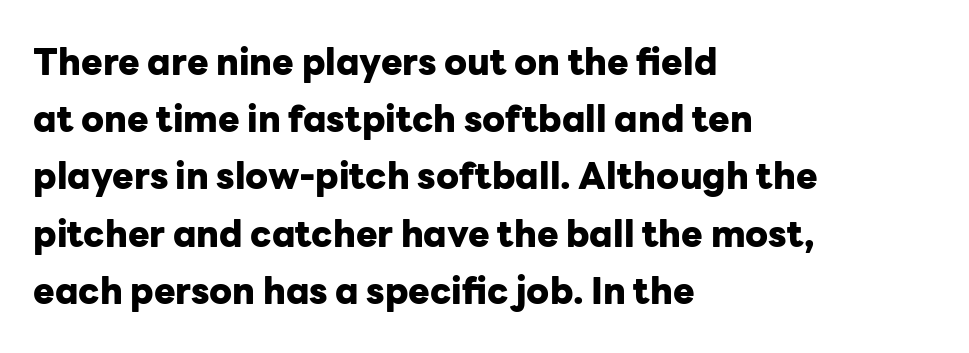
Only glyphs here, with clear space below each row. Here the designer chose a conventional face with non-uniform glyph widths. No italicization has been applied; the sample stays upright. Compared with typical body copy, the letter spacing here is the same. The typeface chosen for these lines omits serifs. Bold? Absolutely — the strokes are thick and heavy.
